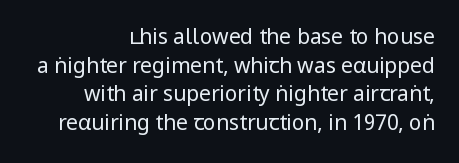
Q: Is the text bold? A: No.
Q: Is the text italic (slanted)? A: No, it is upright.
Q: Is the text underlined? A: No.
Q: How is the paragraph aligned? A: Right-aligned.
Q: Is the spacing between letters normal or unusually wide? A: Normal.
Q: Is the spacing between lines tight, normal or loose? A: Normal.
